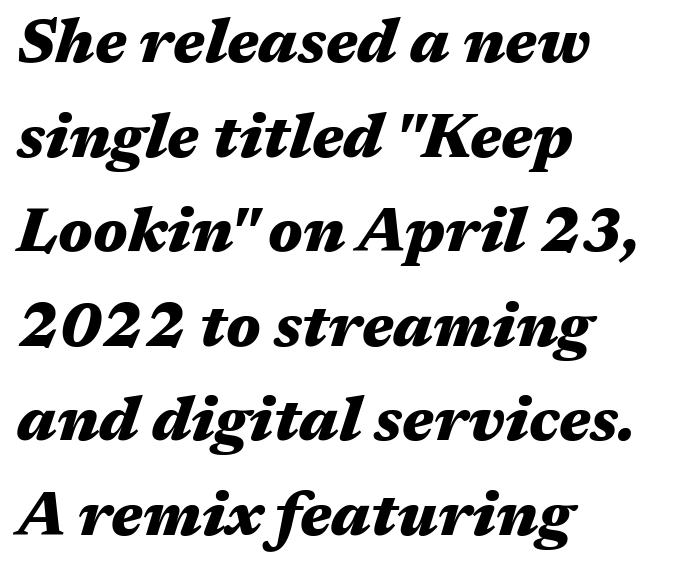
The image shows 61 px heavy, wide type, italic (leaning right); set left-aligned, normal line spacing (1.55x), normal letter spacing, not underlined; medium stroke contrast and a medium x-height.
